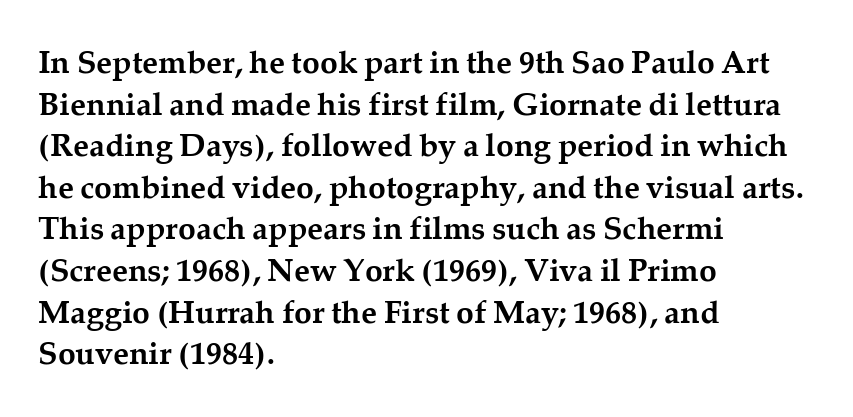
The rendering shows small feet on the letterforms — a serif design. The compositor pushed each line to the left boundary. Each new line begins a customary step beneath the previous one. A full-strength bold gives these letters their thick strokes. Rule under the text: the space is simply empty. These lines are rendered in a variable-pitch font.
